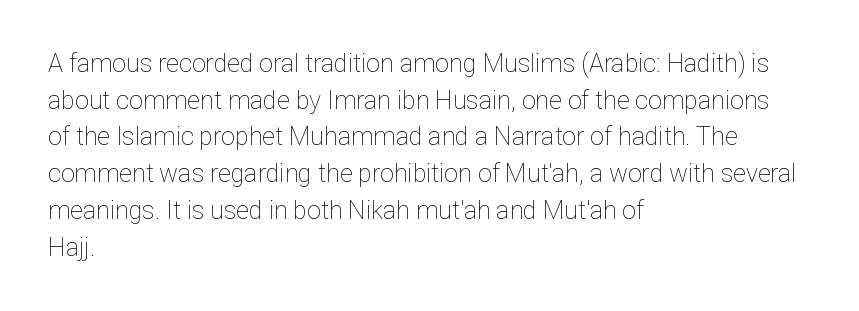
Q: Is the text bold? A: No.
Q: Is the text italic (slanted)? A: No, it is upright.
Q: Is the text underlined? A: No.
Q: How is the paragraph aligned? A: Left-aligned.
Q: Is the spacing between letters normal or unusually wide? A: Normal.
Q: Is the spacing between lines tight, normal or loose? A: Normal.
